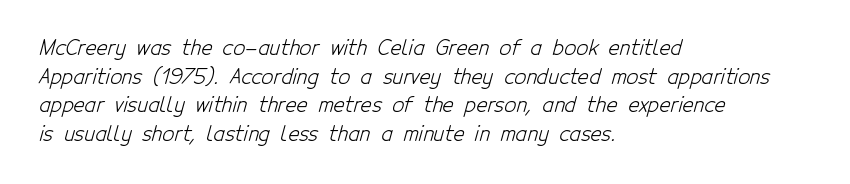
Q: Is the text bold? A: No.
Q: Is the text underlined? A: No.
Q: How is the paragraph aligned? A: Left-aligned.
Q: Is the spacing between letters normal or unusually wide? A: Normal.
Q: Is the spacing between lines tight, normal or loose? A: Normal.
